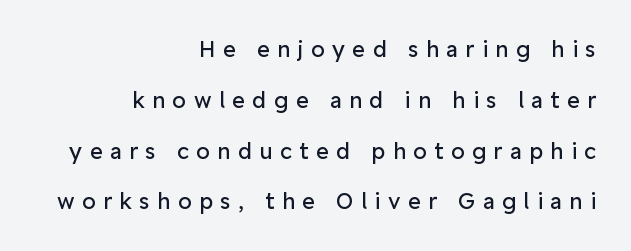
Q: Is the text bold? A: No.
Q: Is the text italic (slanted)? A: No, it is upright.
Q: Is the text underlined? A: No.
Q: How is the paragraph aligned? A: Right-aligned.
Q: Is the spacing between letters normal or unusually wide? A: Unusually wide.
Q: Is the spacing between lines tight, normal or loose? A: Loose.
